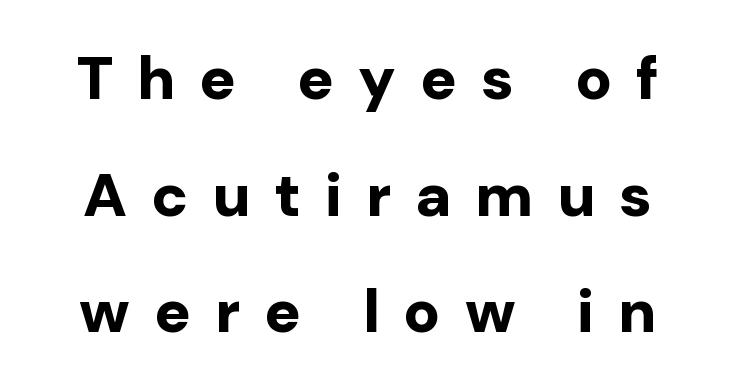
Does extra space separate the letters? Yes, quite a lot of it. Is this a fixed-width face? No — the glyphs have proportional, varying widths. Rule under the text: the space is simply empty. Horizontal bands of white between lines are thick stripes. The glyphs in this specimen are sans serif. Summary of weight: heavy, a full bold.
